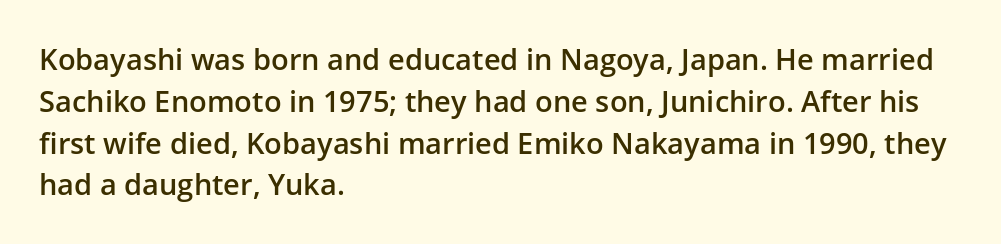
You can tell it's not italic because the verticals are truly vertical. Look at the tracking — it's just the regular setting, nothing added. Short and long lines alike share a common starting point at left. Horizontal bands of white between lines are of average thickness. Summary of weight: moderately heavy, a semibold. The passage shown is not underscored anywhere.
